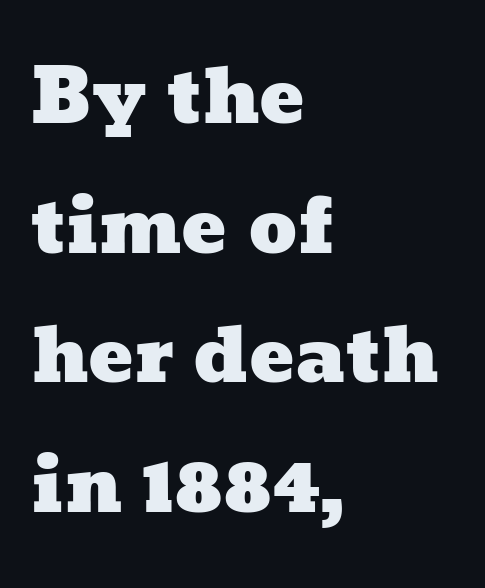
Varying glyph widths throughout — classic text-font behaviour. What stands out about the letter spacing? Nothing — it is the standard amount. Words float on clear page, feet unadorned. Does the copy run flush right? No — it runs flush left.
